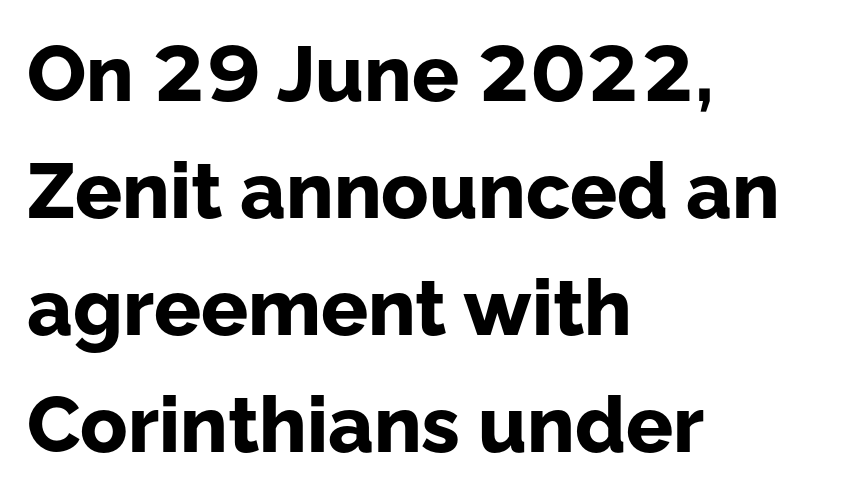
Q: Is the text bold? A: Yes.
Q: Is the text italic (slanted)? A: No, it is upright.
Q: Is the typeface a serif or a sans-serif typeface? A: Sans-serif.
Q: Is the text underlined? A: No.
Q: How is the paragraph aligned? A: Left-aligned.
Q: Is the spacing between letters normal or unusually wide? A: Normal.
Q: Is the spacing between lines tight, normal or loose? A: Normal.
Q: Width (condensed, normal, or wide)? A: Normal.
Q: Stroke contrast? A: Low.
Q: x-height? A: Medium.
Q: Monospaced? A: No.
